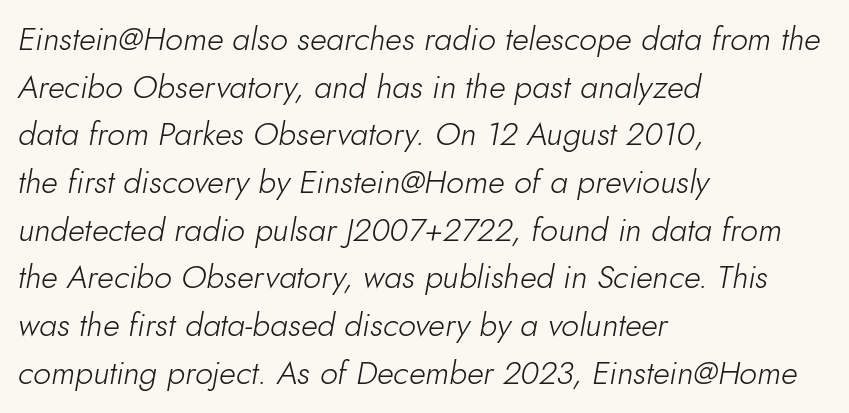
Does extra space separate the letters? No, they use regular spacing. This sample is left-justified, so line endings fall wherever the words run out. Only glyphs here, with clear space below each row. Think of a printed novel: that variable character pitch is what you see here.
